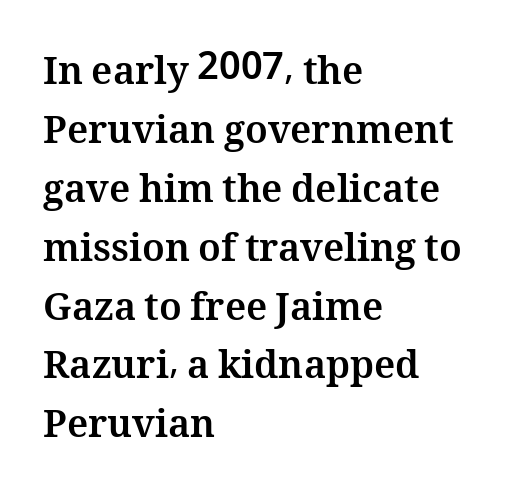
The image shows 38 px bold type, upright; set left-aligned, normal line spacing (1.55x), normal letter spacing, not underlined; medium stroke contrast and a medium x-height.
